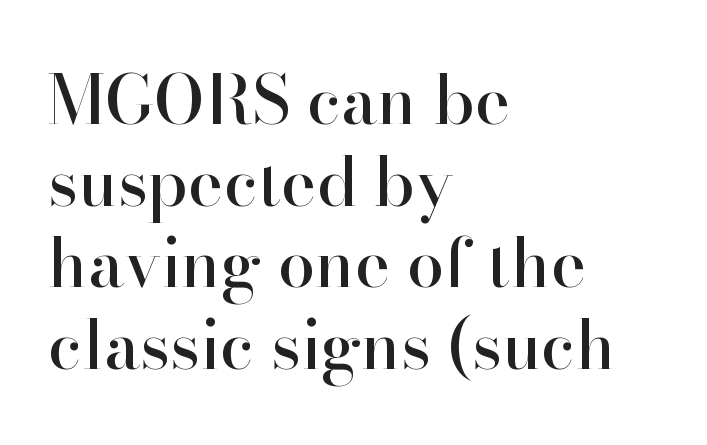
Q: Is the text italic (slanted)? A: No, it is upright.
Q: Is the typeface a serif or a sans-serif typeface? A: Serif.
Q: Is the text underlined? A: No.
Q: How is the paragraph aligned? A: Left-aligned.
Q: Is the spacing between letters normal or unusually wide? A: Normal.
Q: Width (condensed, normal, or wide)? A: Normal.
Q: Stroke contrast? A: High.
Q: x-height? A: Small.
Q: Monospaced? A: No.
